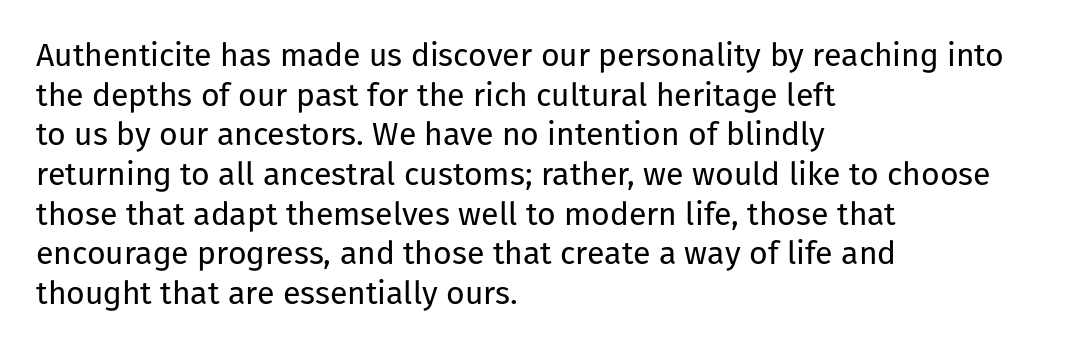
Q: Is the text bold? A: No.
Q: Is the text italic (slanted)? A: No, it is upright.
Q: Is the typeface a serif or a sans-serif typeface? A: Sans-serif.
Q: Is the text underlined? A: No.
Q: How is the paragraph aligned? A: Left-aligned.
Q: Is the spacing between letters normal or unusually wide? A: Normal.
Q: Width (condensed, normal, or wide)? A: Normal.
Q: Stroke contrast? A: Low.
Q: x-height? A: Medium.
Q: Monospaced? A: No.
